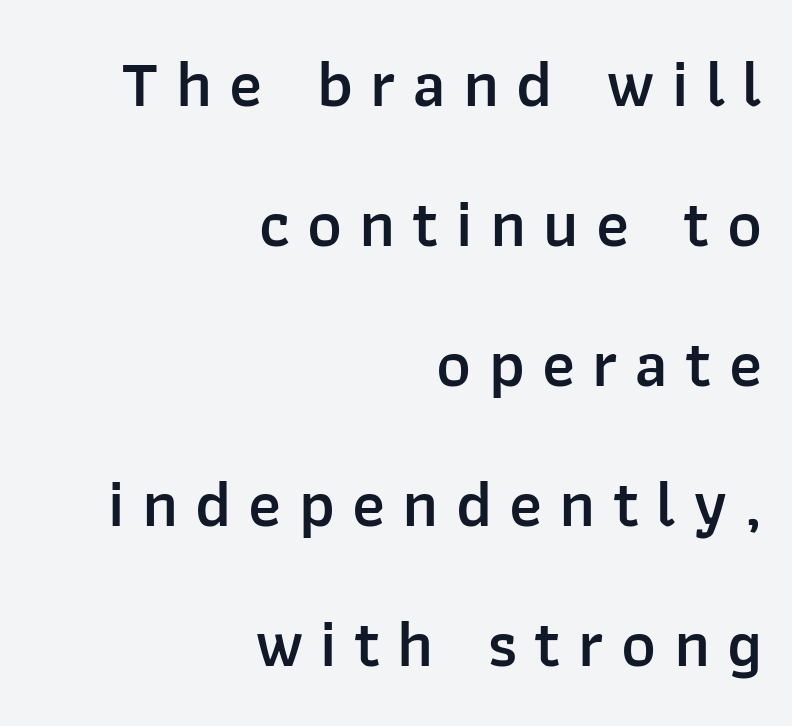
{"serif": "no", "italic": "no", "bold": "semi", "weight": "semibold", "width": "normal", "stroke_contrast": "low", "x_height": "medium", "monospaced": "no", "underline": "no", "align": "right", "line_spacing": "loose", "line_spacing_ratio": 2.12, "letter_spacing": "wide", "letter_spacing_em": 0.26, "glyph_px": 66}
